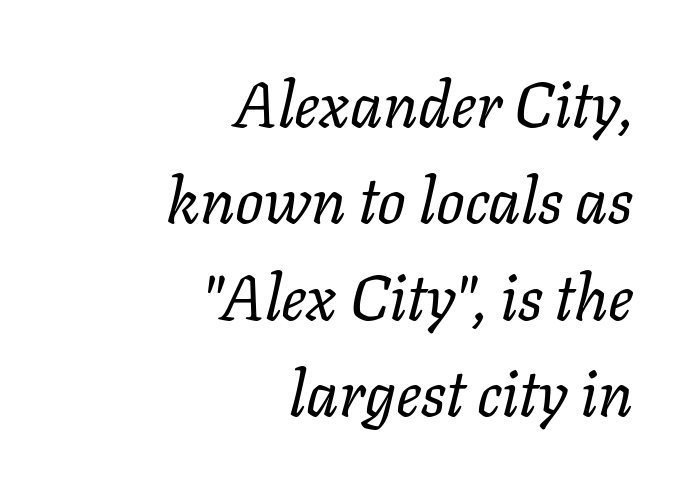
The image shows 63 px regular-weight type, italic (leaning right); set right-aligned, normal line spacing (1.53x), normal letter spacing, not underlined; low stroke contrast and a medium x-height.
